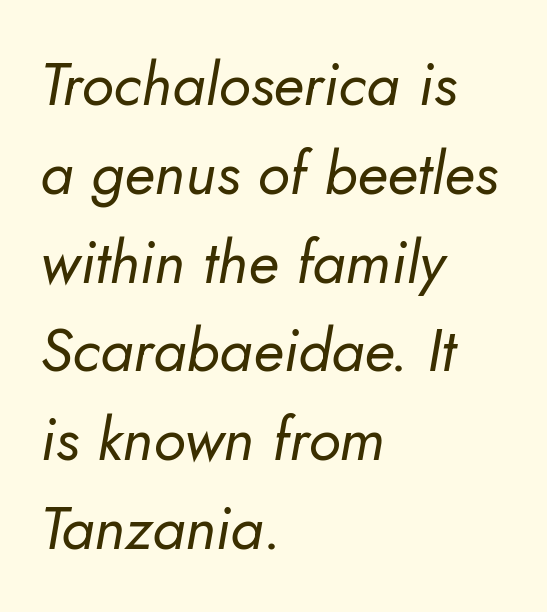
Each word holds together tightly as a unit, with standard inter-letter gaps. The passage shown is typed in a proportional face where columns would drift. Every character sits at an angle, as italics do. Horizontal bands of white between lines are of average thickness.
